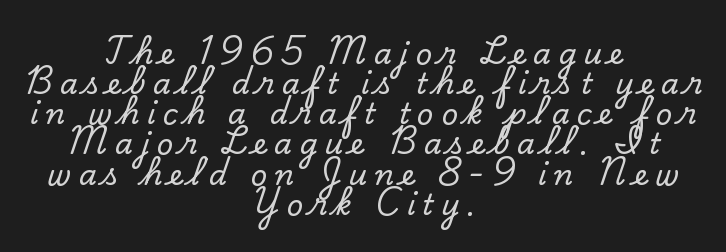
You could not count columns in this text — the font is proportionally spaced. The tracking reads as deliberately expanded to a designer's eye. Which margin do the lines hug? Neither — every line sits in the middle.
